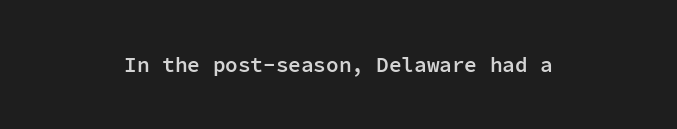
Q: Is the text bold? A: Semi-bold.
Q: Is the text italic (slanted)? A: No, it is upright.
Q: Is the text underlined? A: No.
Q: How is the paragraph aligned? A: Centered.
Q: Is the spacing between letters normal or unusually wide? A: Normal.
